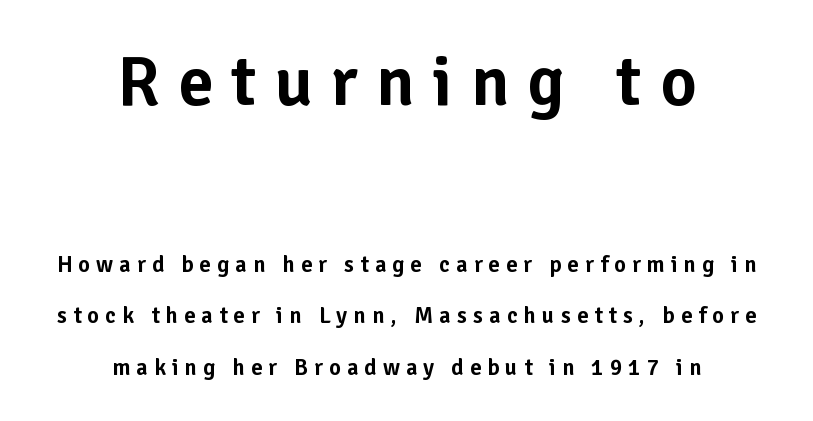
Q: Is the text italic (slanted)? A: No, it is upright.
Q: Is the typeface a serif or a sans-serif typeface? A: Sans-serif.
Q: Is the text underlined? A: No.
Q: How is the paragraph aligned? A: Centered.
Q: Is the spacing between letters normal or unusually wide? A: Unusually wide.
Q: Is the spacing between lines tight, normal or loose? A: Loose.
Q: Which block of text is set in a larger size, the first (top) or the second (bottom)? A: The first (top) one.
Q: Width (condensed, normal, or wide)? A: Normal.
Q: Stroke contrast? A: Low.
Q: x-height? A: Medium.
Q: Monospaced? A: No.
